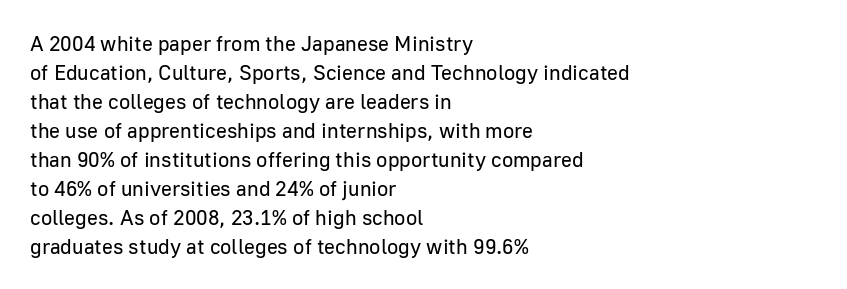
Q: Is the text bold? A: No.
Q: Is the text italic (slanted)? A: No, it is upright.
Q: Is the text underlined? A: No.
Q: How is the paragraph aligned? A: Left-aligned.
Q: Is the spacing between letters normal or unusually wide? A: Normal.
Q: Is the spacing between lines tight, normal or loose? A: Normal.
